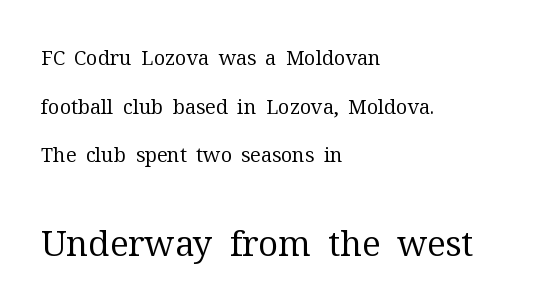
The image shows 35 px regular-weight serif type, upright; set left-aligned, loose line spacing (2.43x), normal letter spacing, not underlined; the second (bottom) block is 1.75x larger; medium stroke contrast and a medium x-height.
